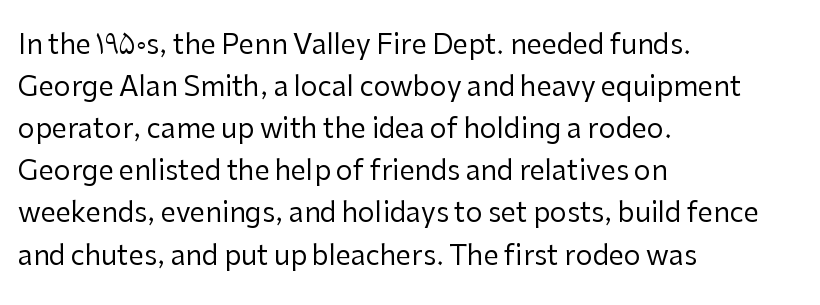
The image shows 27 px text type, upright; set left-aligned, normal line spacing (1.56x), normal letter spacing, not underlined.
